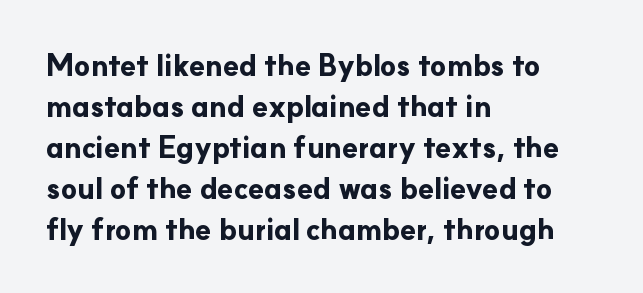
The image shows 29 px bold sans-serif type, upright; set left-aligned, normal line spacing (1.41x), normal letter spacing, not underlined; low stroke contrast and a small x-height.
